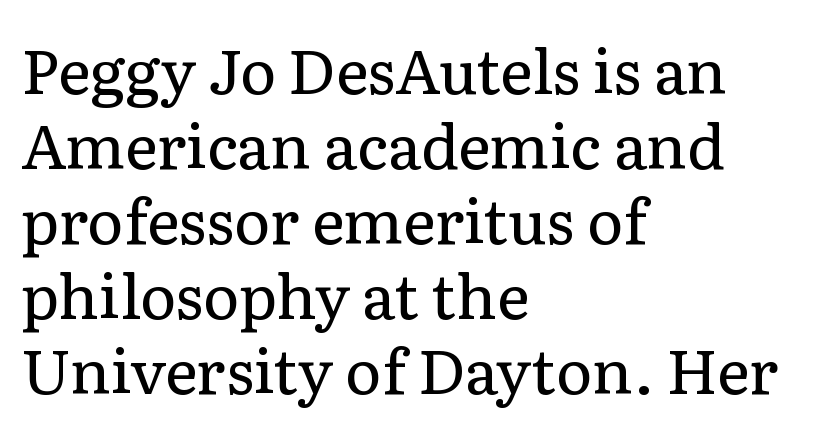
Q: Is the text bold? A: No.
Q: Is the text italic (slanted)? A: No, it is upright.
Q: Is the typeface a serif or a sans-serif typeface? A: Serif.
Q: Is the text underlined? A: No.
Q: How is the paragraph aligned? A: Left-aligned.
Q: Is the spacing between letters normal or unusually wide? A: Normal.
Q: Width (condensed, normal, or wide)? A: Normal.
Q: Stroke contrast? A: Low.
Q: x-height? A: Medium.
Q: Monospaced? A: No.
